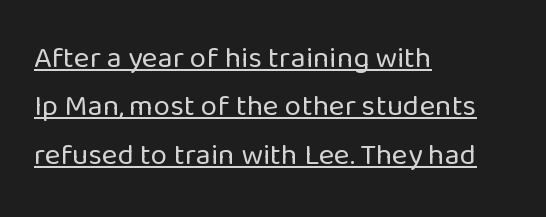
The letters advance in unequal steps, a hallmark of proportional type. Serif or sans? Sans — the stroke terminals are bare. Each stroke keeps to a modest, everyday thickness or less. This sample uses an upright cut, with every glyph sitting square on the baseline.
